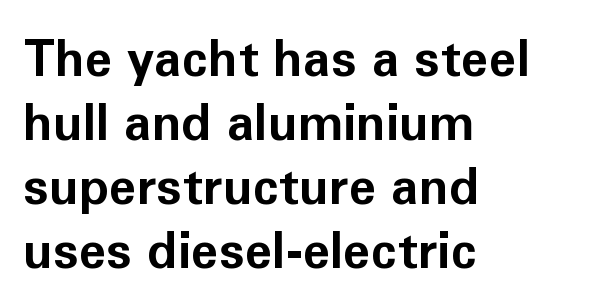
{"serif": "no", "italic": "no", "bold": "yes", "weight": "bold", "width": "normal", "stroke_contrast": "low", "x_height": "medium", "monospaced": "no", "underline": "no", "align": "left", "line_spacing": "normal", "line_spacing_ratio": 1.28, "letter_spacing": "normal", "letter_spacing_em": 0.0, "glyph_px": 50}
